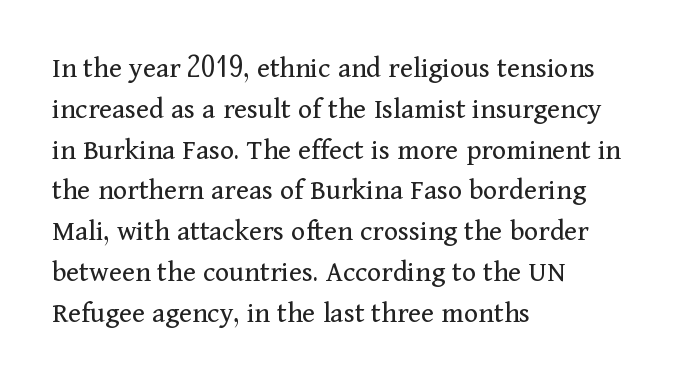
Yep, those are serifs on the letters. Here the designer chose a conventional face with non-uniform glyph widths. The text block is weighted toward the left margin, trailing off unevenly rightward. It's the straight-up-and-down kind of type. The gap between lines stays unmarked. Unbolded letterforms with no extra heft.
